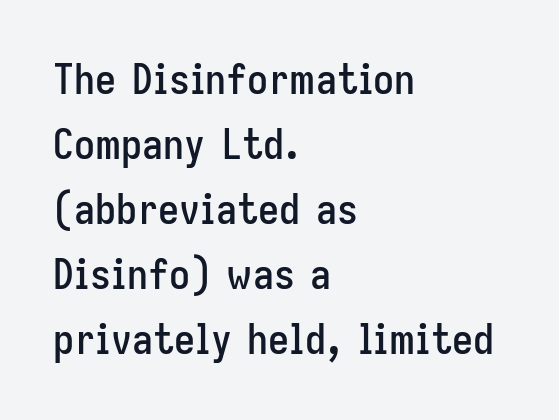
{"serif": "no", "italic": "no", "width": "condensed", "stroke_contrast": "low", "x_height": "medium", "monospaced": "no", "underline": "no", "align": "left", "line_spacing": "normal", "line_spacing_ratio": 1.55, "letter_spacing": "normal", "letter_spacing_em": 0.0, "glyph_px": 42}
